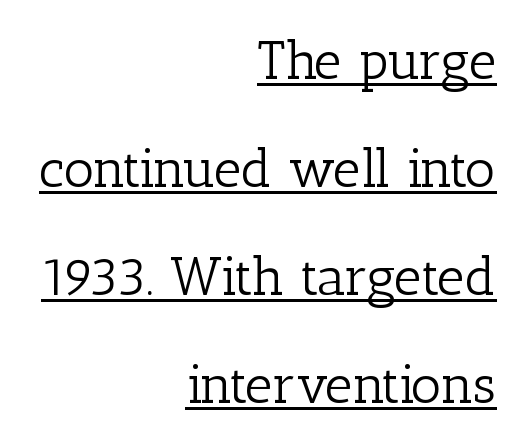
The image shows 54 px light serif type, upright; set right-aligned, loose line spacing (2.0x), normal letter spacing, underlined; low stroke contrast and a medium x-height.
